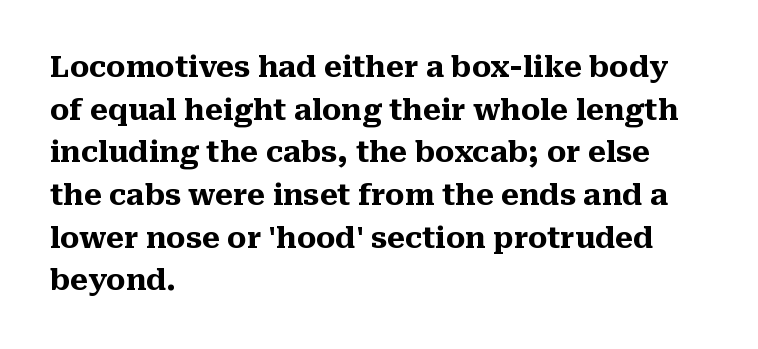
{"serif": "yes", "italic": "no", "bold": "yes", "weight": "heavy", "width": "normal", "stroke_contrast": "medium", "x_height": "medium", "monospaced": "no", "underline": "no", "align": "left", "line_spacing": "normal", "line_spacing_ratio": 1.47, "letter_spacing": "normal", "letter_spacing_em": 0.0, "glyph_px": 29}
